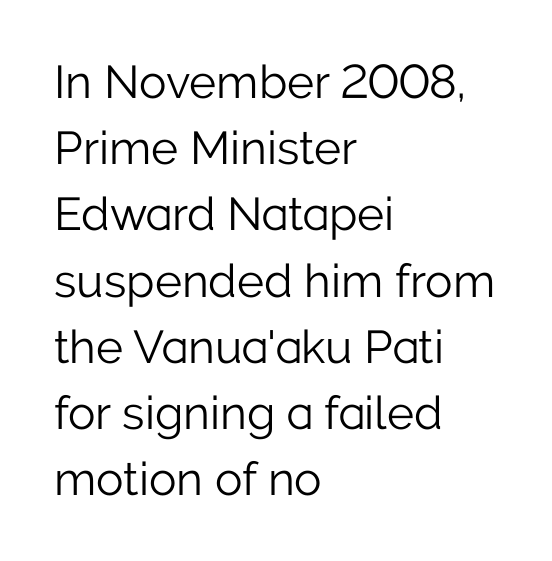
{"serif": "no", "italic": "no", "bold": "no", "weight": "light", "width": "normal", "stroke_contrast": "low", "x_height": "medium", "monospaced": "no", "underline": "no", "align": "left", "line_spacing": "normal", "line_spacing_ratio": 1.44, "letter_spacing": "normal", "letter_spacing_em": 0.0, "glyph_px": 46}
